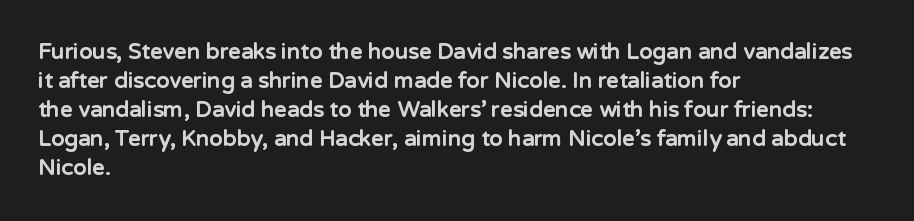
{"italic": "no", "bold": "yes", "underline": "no", "align": "left", "line_spacing": "normal", "line_spacing_ratio": 1.32, "letter_spacing": "normal", "letter_spacing_em": 0.0, "glyph_px": 22}
